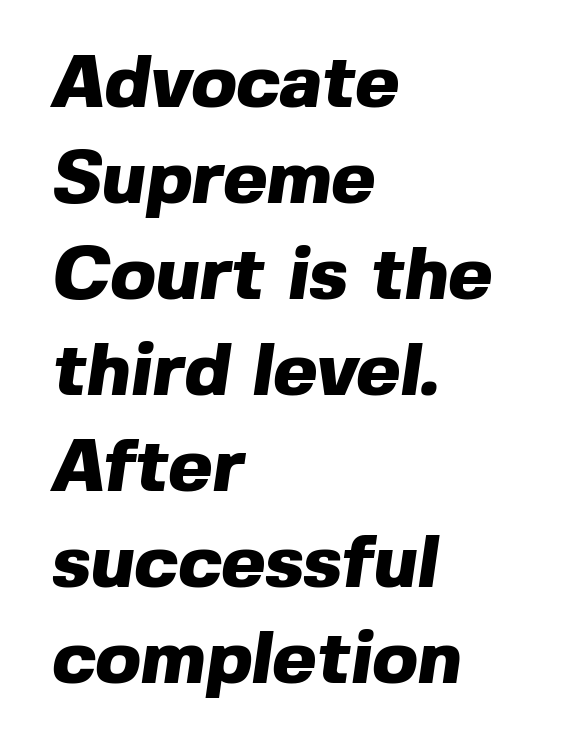
{"serif": "no", "bold": "yes", "weight": "heavy", "width": "normal", "x_height": "medium", "monospaced": "no", "underline": "no", "align": "left", "line_spacing": "normal", "line_spacing_ratio": 1.28, "letter_spacing": "normal", "letter_spacing_em": 0.0, "glyph_px": 75}
